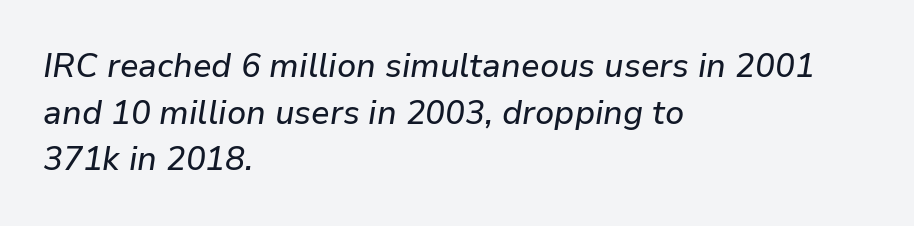
You could call the tracking neutral — neither tight nor loose. The letters are slanted; this is an italic face. One-word summary of the alignment: left. You could not count columns in this text — the font is proportionally spaced. A clean baseline with only descenders dipping below it.
